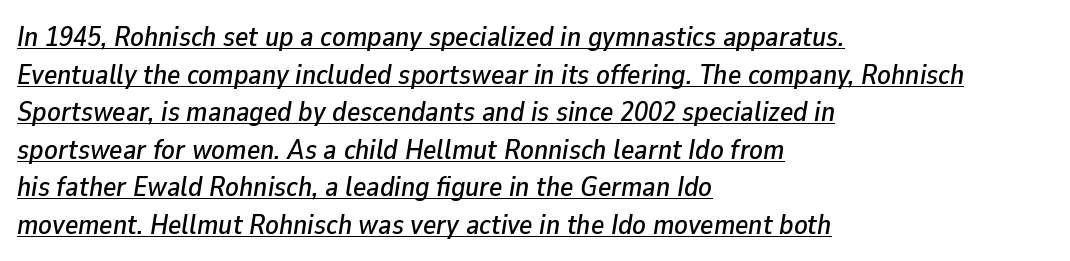
The image shows 28 px text type, italic (leaning right); set left-aligned, normal line spacing (1.34x), normal letter spacing, underlined; low stroke contrast and a medium x-height.
